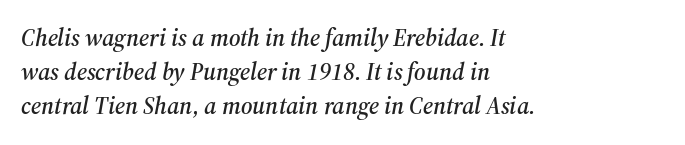
The font's italic variant was chosen for this text. The passage shown stacks its lines at a standard gap. The paragraph has a hard left edge and a soft right edge. How are the letters spaced? Ordinarily, with no added tracking. The glyphs are unaccompanied by any horizontal stroke below them.
